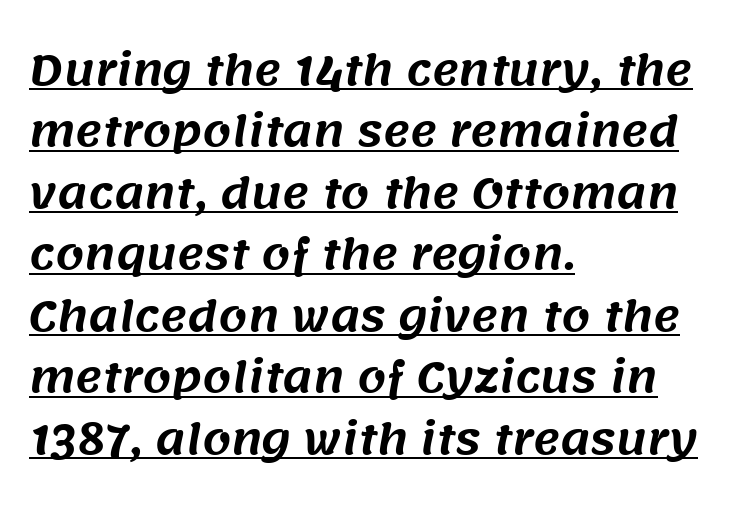
{"serif": "no", "width": "normal", "stroke_contrast": "medium", "x_height": "large", "monospaced": "no", "underline": "yes", "align": "left", "line_spacing": "normal", "line_spacing_ratio": 1.5, "letter_spacing": "normal", "letter_spacing_em": 0.0, "glyph_px": 41}
